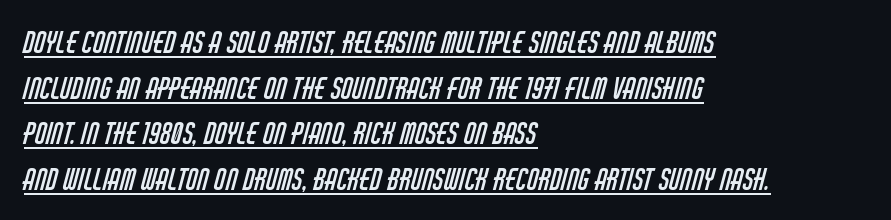
{"serif": "no", "bold": "no", "weight": "regular", "width": "condensed", "stroke_contrast": "low", "x_height": "large", "monospaced": "no", "underline": "yes", "align": "left", "line_spacing": "normal", "line_spacing_ratio": 1.57, "letter_spacing": "normal", "letter_spacing_em": 0.0, "glyph_px": 29}
